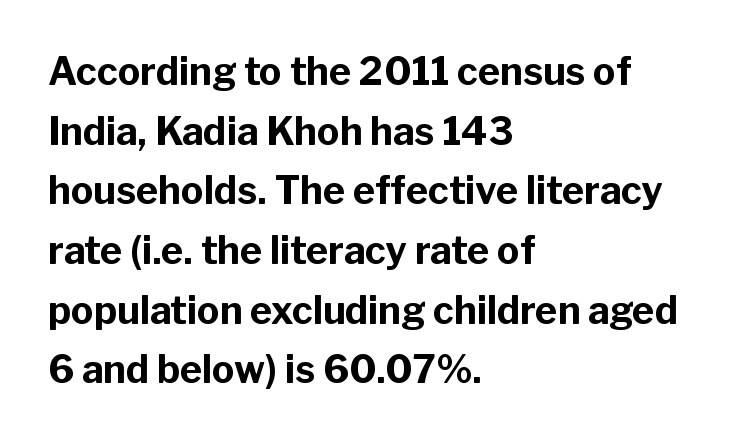
The image shows 38 px bold sans-serif type, upright; set left-aligned, normal line spacing (1.57x), normal letter spacing, not underlined; low stroke contrast and a medium x-height.
